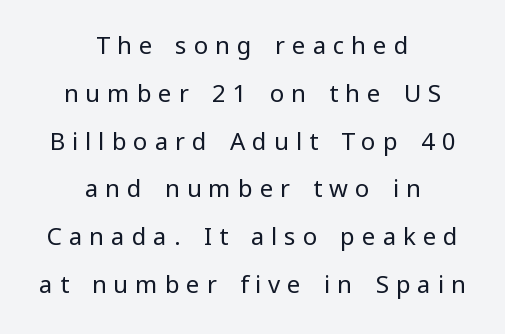
Q: Is the text bold? A: No.
Q: Is the text italic (slanted)? A: No, it is upright.
Q: Is the text underlined? A: No.
Q: How is the paragraph aligned? A: Centered.
Q: Is the spacing between letters normal or unusually wide? A: Unusually wide.
Q: Is the spacing between lines tight, normal or loose? A: Loose.
